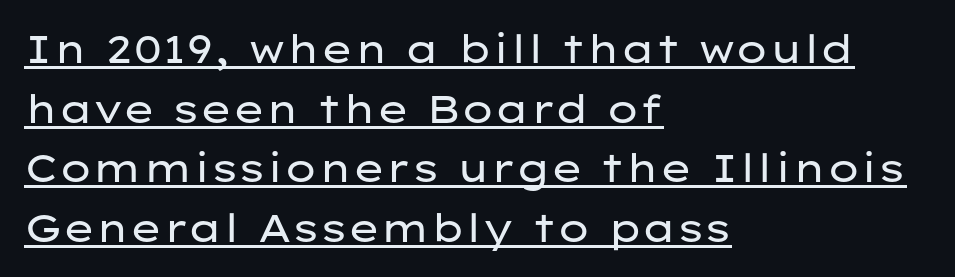
The image shows 39 px regular-weight, wide sans-serif type, upright; set left-aligned, normal line spacing (1.53x), normal letter spacing, underlined; low stroke contrast and a medium x-height.
